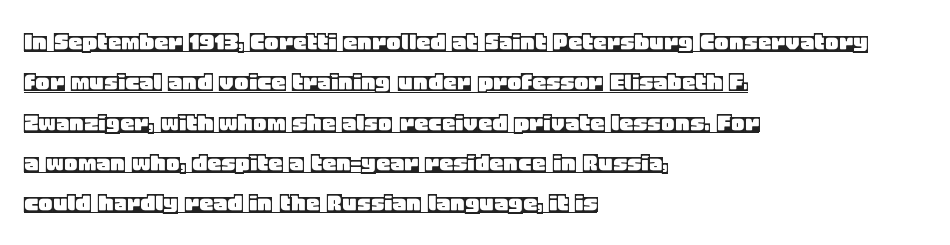
The image shows 28 px text type, upright; set left-aligned, normal line spacing (1.44x), normal letter spacing, underlined; a large x-height.
